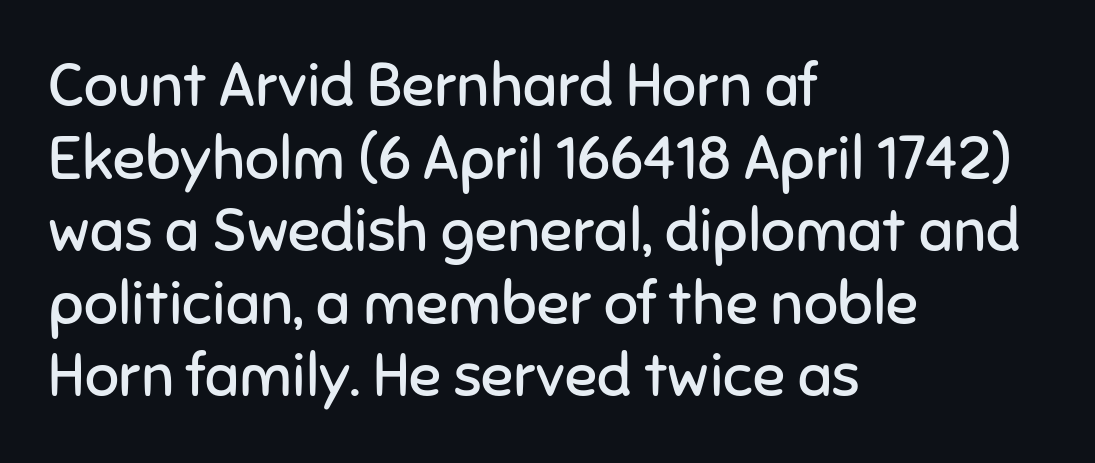
{"serif": "no", "italic": "no", "bold": "no", "weight": "regular", "width": "normal", "stroke_contrast": "low", "x_height": "medium", "monospaced": "no", "underline": "no", "align": "left", "line_spacing_ratio": 1.21, "letter_spacing": "normal", "letter_spacing_em": 0.0, "glyph_px": 60}
